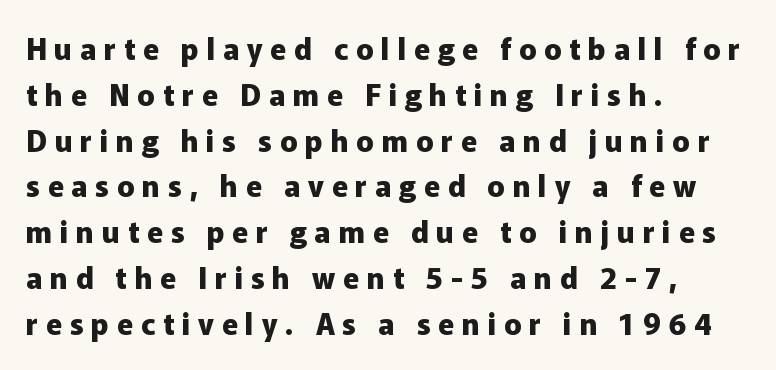
Do the characters align in a grid? No, the font is proportional. Substantial extra tracking has been applied to these lines. A normal amount of white space separates one row of letters from the next. These lines are composed in type without serifs. The glyphs have the mass of a bold cut.
